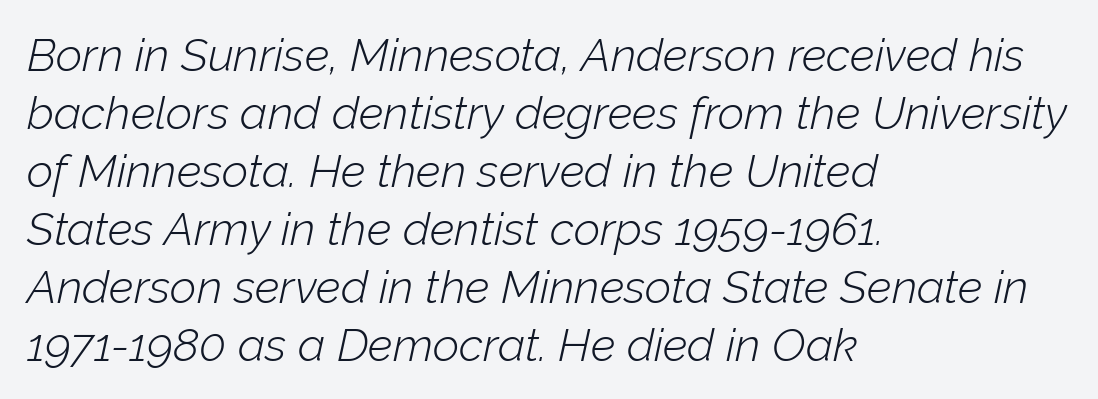
Successive baselines arrive at the customary interval. Posture: slanted. The type is set solid horizontally, with unmodified tracking. The gap between lines stays unmarked. The face used here is proportionally spaced, like ordinary book or web type.
